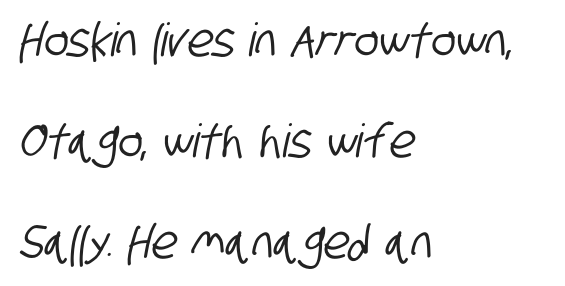
Q: Is the typeface a serif or a sans-serif typeface? A: Sans-serif.
Q: Is the text underlined? A: No.
Q: How is the paragraph aligned? A: Left-aligned.
Q: Is the spacing between letters normal or unusually wide? A: Normal.
Q: Is the spacing between lines tight, normal or loose? A: Loose.
Q: Width (condensed, normal, or wide)? A: Condensed.
Q: Stroke contrast? A: Low.
Q: x-height? A: Large.
Q: Monospaced? A: No.
